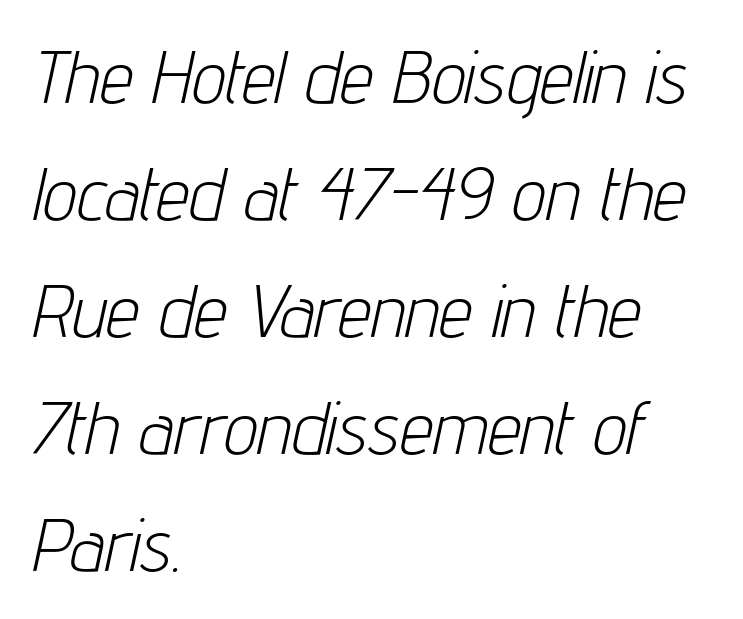
The image shows 75 px light, condensed type, italic (leaning right); set left-aligned, normal line spacing (1.56x), normal letter spacing, not underlined; low stroke contrast and a medium x-height.
